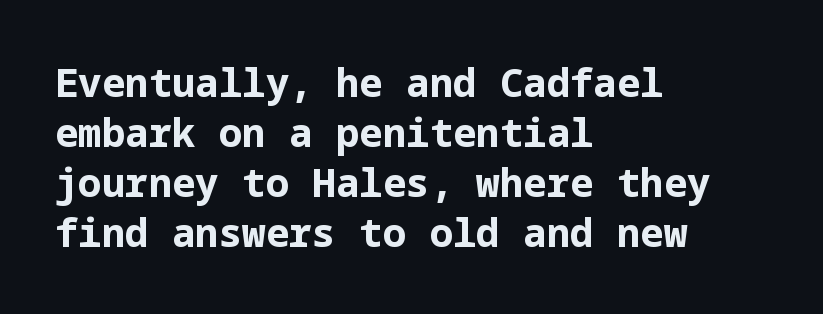
These lines stack with their left ends in a neat column. Compared with typical body copy, the letter spacing here is the same. Grotesque or geometric, the face here clearly has no serifs. Caption: bold face, heavy strokes. Lines of text with bare space underneath.
